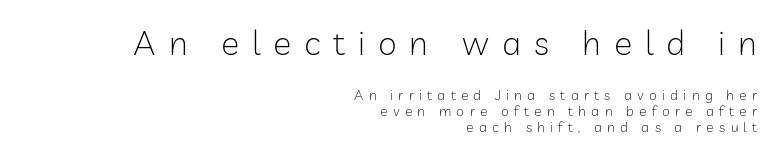
Q: Is the text bold? A: No.
Q: Is the text italic (slanted)? A: No, it is upright.
Q: Is the typeface a serif or a sans-serif typeface? A: Sans-serif.
Q: Is the text underlined? A: No.
Q: How is the paragraph aligned? A: Right-aligned.
Q: Is the spacing between letters normal or unusually wide? A: Unusually wide.
Q: Is the spacing between lines tight, normal or loose? A: Tight.
Q: Which block of text is set in a larger size, the first (top) or the second (bottom)? A: The first (top) one.
Q: Width (condensed, normal, or wide)? A: Normal.
Q: Stroke contrast? A: Low.
Q: x-height? A: Medium.
Q: Monospaced? A: No.
